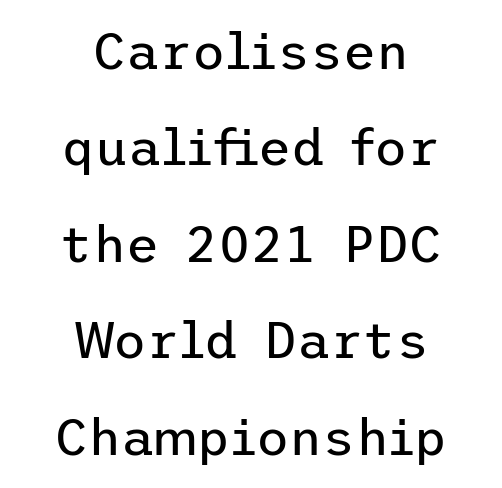
The image shows 51 px regular-weight sans-serif type, upright; set centered, line spacing 1.89x, normal letter spacing, not underlined; low stroke contrast and a medium x-height.
